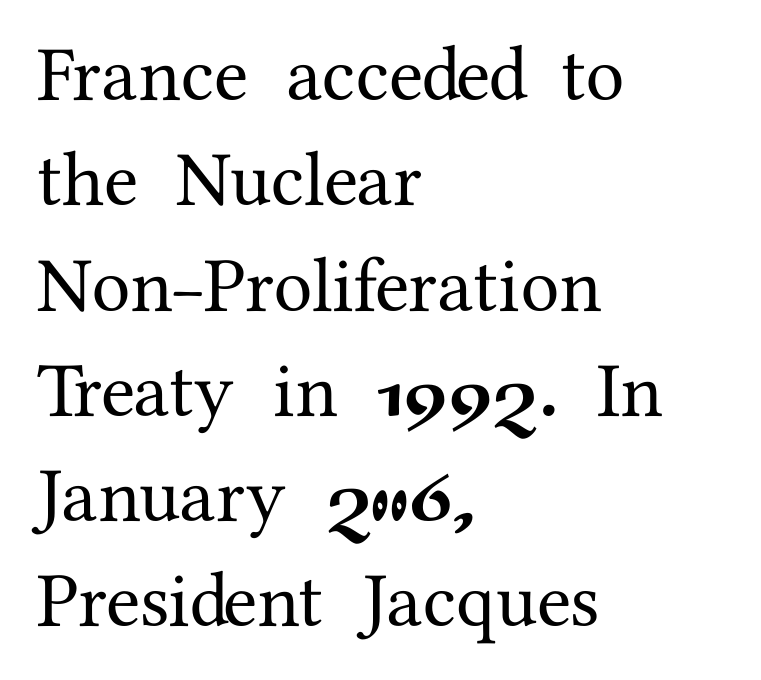
{"serif": "yes", "italic": "no", "width": "normal", "stroke_contrast": "medium", "x_height": "medium", "monospaced": "no", "underline": "no", "align": "left", "line_spacing": "normal", "line_spacing_ratio": 1.35, "letter_spacing": "normal", "letter_spacing_em": 0.0, "glyph_px": 78}
